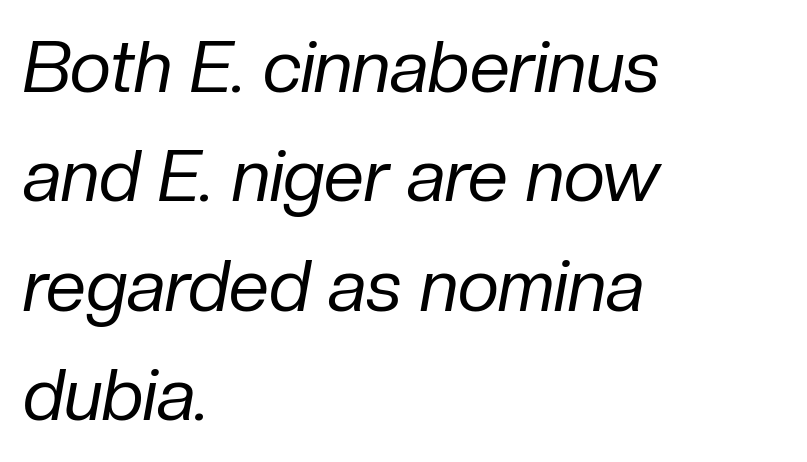
Q: Is the text bold? A: No.
Q: Is the text italic (slanted)? A: Yes, it leans right by about 10 degrees.
Q: Is the text underlined? A: No.
Q: How is the paragraph aligned? A: Left-aligned.
Q: Is the spacing between letters normal or unusually wide? A: Normal.
Q: Is the spacing between lines tight, normal or loose? A: Normal.
Q: Width (condensed, normal, or wide)? A: Normal.
Q: Stroke contrast? A: Low.
Q: x-height? A: Medium.
Q: Monospaced? A: No.
